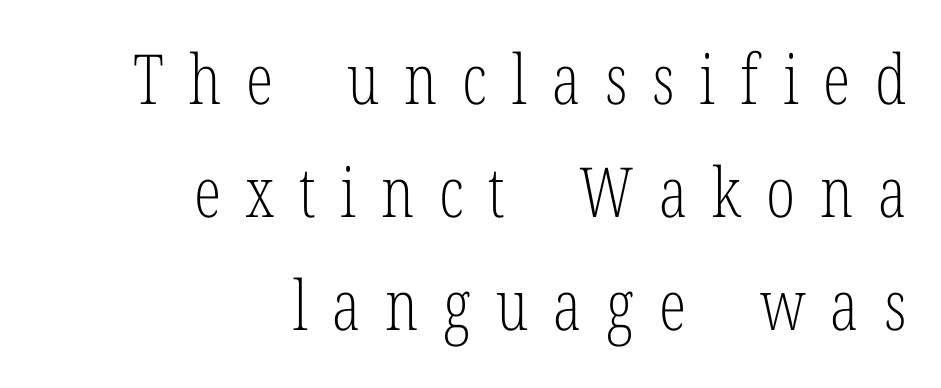
The image shows 69 px light, condensed serif type, upright; set right-aligned, normal line spacing (1.64x), unusually wide letter spacing (+0.36 em), not underlined; low stroke contrast and a medium x-height.
